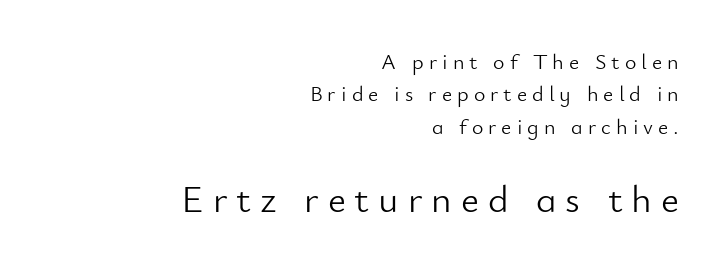
Q: Is the text bold? A: No.
Q: Is the text italic (slanted)? A: No, it is upright.
Q: Is the typeface a serif or a sans-serif typeface? A: Sans-serif.
Q: Is the text underlined? A: No.
Q: How is the paragraph aligned? A: Right-aligned.
Q: Is the spacing between letters normal or unusually wide? A: Unusually wide.
Q: Is the spacing between lines tight, normal or loose? A: Normal.
Q: Which block of text is set in a larger size, the first (top) or the second (bottom)? A: The second (bottom) one.
Q: Width (condensed, normal, or wide)? A: Normal.
Q: Stroke contrast? A: Low.
Q: x-height? A: Small.
Q: Monospaced? A: No.
